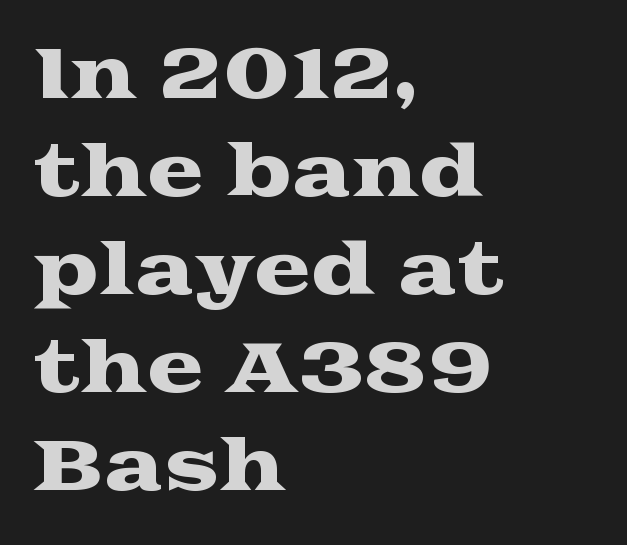
Do the characters align in a grid? No, the font is proportional. Check where the strokes stop: tiny serifs finish them off. Layout note: lines flush left. Observe the ordinary spacing: letters are neighbours, not strangers. Vertical spacing — default.
